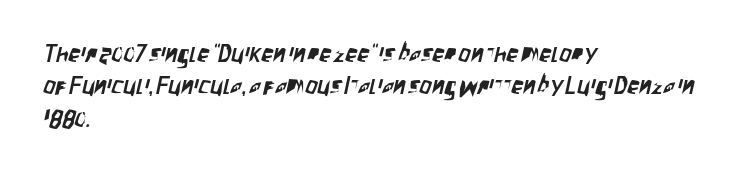
The image shows 24 px text type; set left-aligned, normal line spacing (1.35x), normal letter spacing, not underlined.
